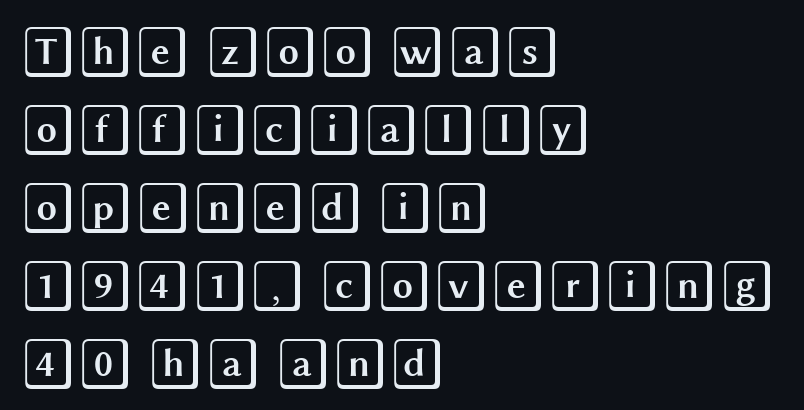
{"italic": "no", "width": "wide", "x_height": "large", "underline": "no", "align": "left", "line_spacing": "normal", "line_spacing_ratio": 1.5, "letter_spacing": "normal", "letter_spacing_em": 0.0, "glyph_px": 52}
